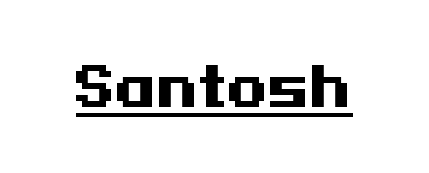
{"serif": "no", "italic": "no", "bold": "yes", "weight": "heavy", "width": "wide", "stroke_contrast": "medium", "x_height": "medium", "underline": "yes", "letter_spacing": "normal", "letter_spacing_em": 0.0, "glyph_px": 53}
